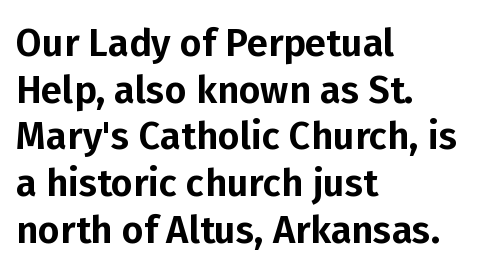
The face used here is proportionally spaced, like ordinary book or web type. These lines are set flush left with a ragged right edge. The typography opts for an upright posture over an oblique one. The line texture is even and compact thanks to regular tracking.
